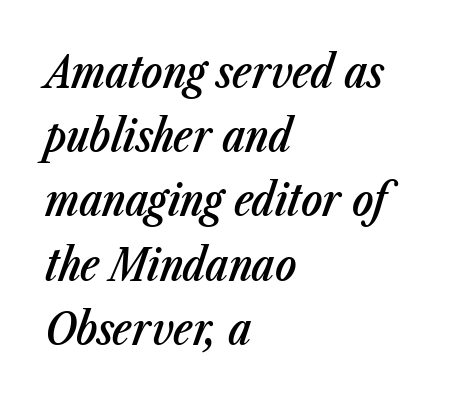
The image shows 44 px semibold, condensed type, italic (leaning right); set left-aligned, normal line spacing (1.46x), normal letter spacing, not underlined; low stroke contrast and a medium x-height.
